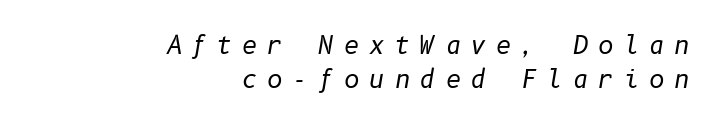
{"italic": "yes", "lean": "right", "slant_degrees": 10, "bold": "no", "underline": "no", "align": "right", "line_spacing": "normal", "line_spacing_ratio": 1.43, "letter_spacing": "wide", "letter_spacing_em": 0.41, "glyph_px": 24}
